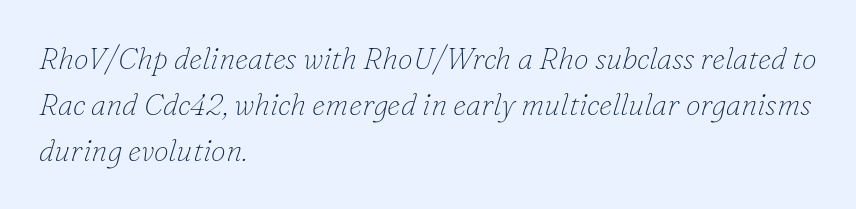
Q: Is the text bold? A: No.
Q: Is the text italic (slanted)? A: Yes, it leans right by about 16 degrees.
Q: Is the typeface a serif or a sans-serif typeface? A: Serif.
Q: Is the text underlined? A: No.
Q: How is the paragraph aligned? A: Left-aligned.
Q: Is the spacing between letters normal or unusually wide? A: Normal.
Q: Is the spacing between lines tight, normal or loose? A: Normal.
Q: Width (condensed, normal, or wide)? A: Normal.
Q: Stroke contrast? A: Low.
Q: x-height? A: Small.
Q: Monospaced? A: No.
